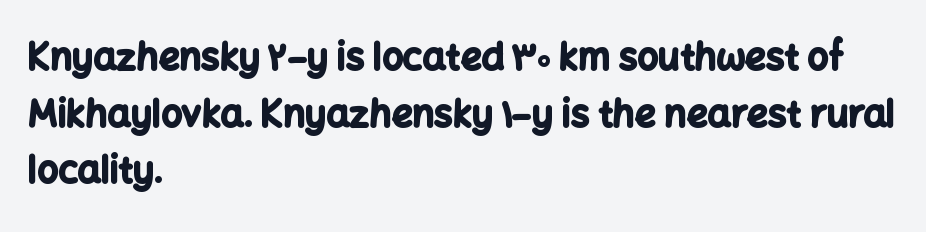
Bold? Absolutely — the strokes are thick and heavy. The paragraph shown leans on its left margin. In terms of letterform style, serifs are entirely absent. The specimen reads as upright at a glance.
